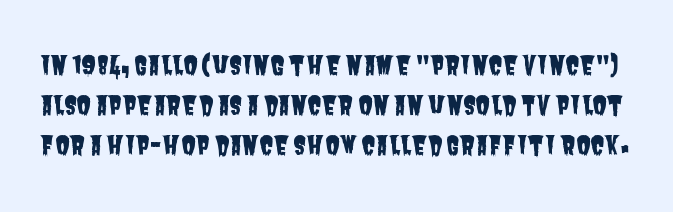
The line texture is even and compact thanks to regular tracking. Clear beneath every line of the passage. This block has exactly the height ordinary leading produces.
